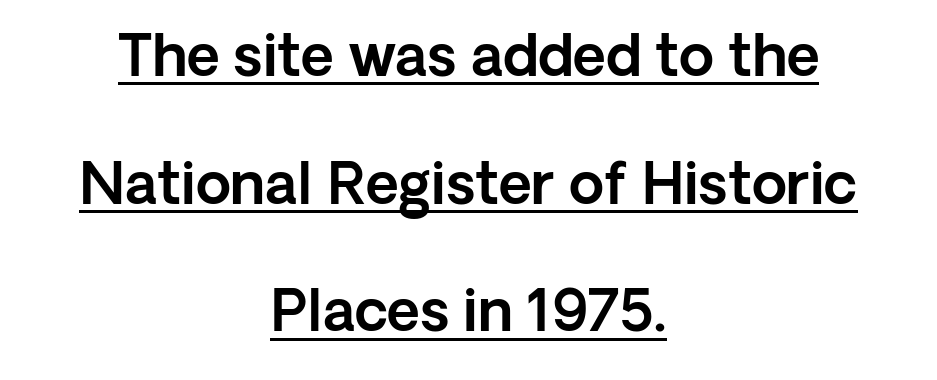
What stands out about the letter spacing? Nothing — it is the standard amount. Varying glyph widths throughout — classic text-font behaviour. The lines are quadded center. Nope, not italic — everything's standing straight.
